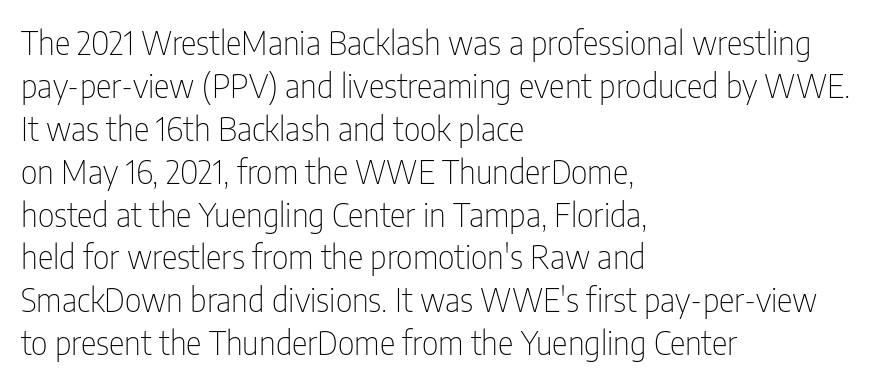
Q: Is the text bold? A: No.
Q: Is the text italic (slanted)? A: No, it is upright.
Q: Is the typeface a serif or a sans-serif typeface? A: Sans-serif.
Q: Is the text underlined? A: No.
Q: How is the paragraph aligned? A: Left-aligned.
Q: Is the spacing between letters normal or unusually wide? A: Normal.
Q: Is the spacing between lines tight, normal or loose? A: Normal.
Q: Width (condensed, normal, or wide)? A: Condensed.
Q: Stroke contrast? A: Low.
Q: x-height? A: Medium.
Q: Monospaced? A: No.
